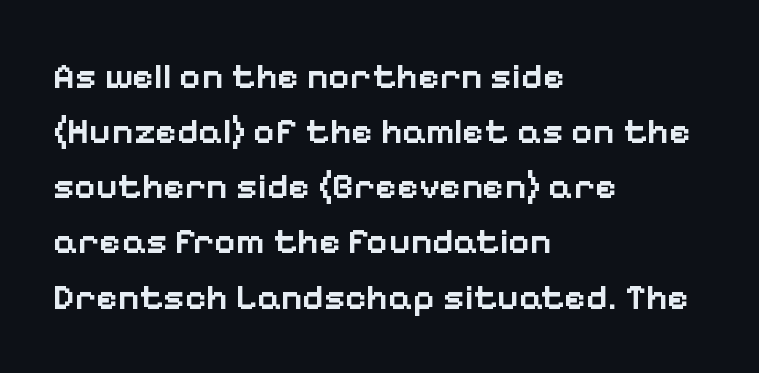
Nope, not italic — everything's standing straight. Font category for this specimen: sans-serif. Looks like regular typesetting: each glyph gets only the width it needs. The paragraph shown leans on its left margin.
